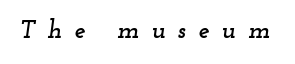
Check the space under the baseline: it is left empty. The lettering tilts uniformly, giving the passage an italic look. The face used here is rendered with a markedly widened letterfit.
